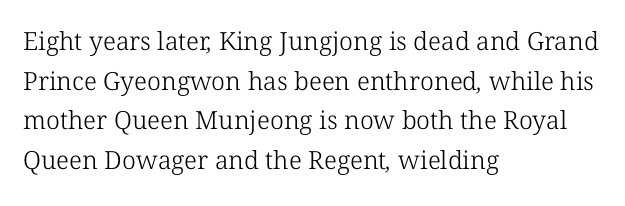
Short and long lines alike share a common starting point at left. Letters have the restrained weight of plain body copy at most. The passage shown stacks its lines at a standard gap. Default kerning and tracking; the words read as compact shapes. Any mark beneath the type? The region is blank.
